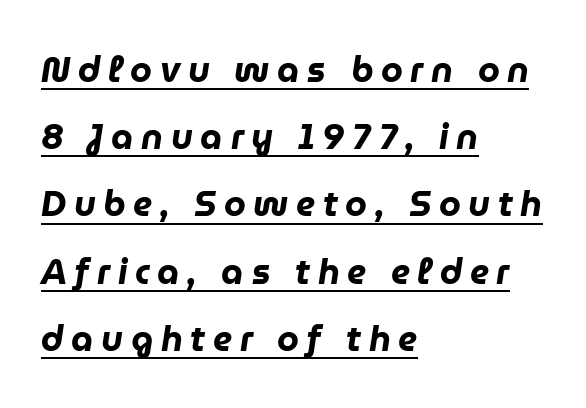
You could fit nearly another row in the gap between these rows. Glance below the letters and you will spot a drawn line. Inter-character spacing is expanded well beyond the font's built-in metrics. These words are printed bold, with thick strokes throughout. The specimen reads as italic at a glance. All the whitespace from short lines collects on the right.
